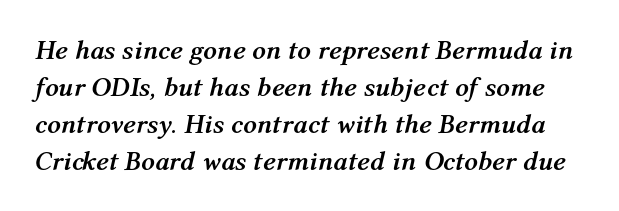
{"italic": "yes", "lean": "right", "slant_degrees": 12, "bold": "yes", "underline": "no", "line_spacing": "normal", "line_spacing_ratio": 1.37, "letter_spacing": "normal", "letter_spacing_em": 0.0, "glyph_px": 27}
